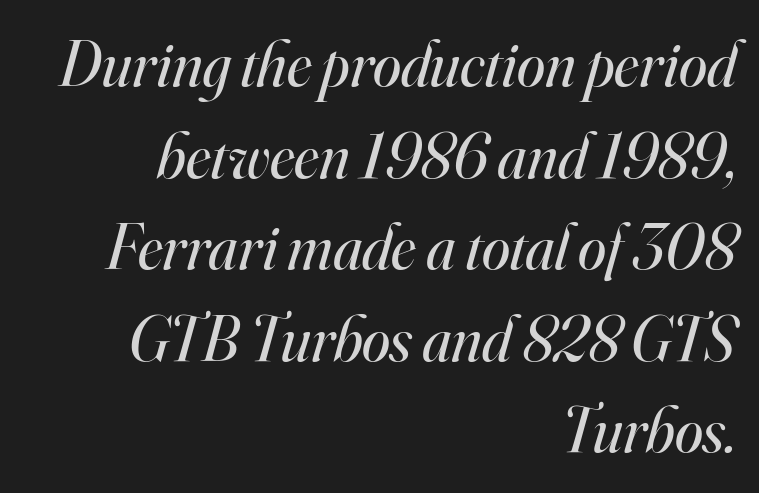
The image shows 64 px regular-weight serif type, italic (leaning right); set right-aligned, normal line spacing (1.43x), normal letter spacing, not underlined; high stroke contrast and a small x-height.
